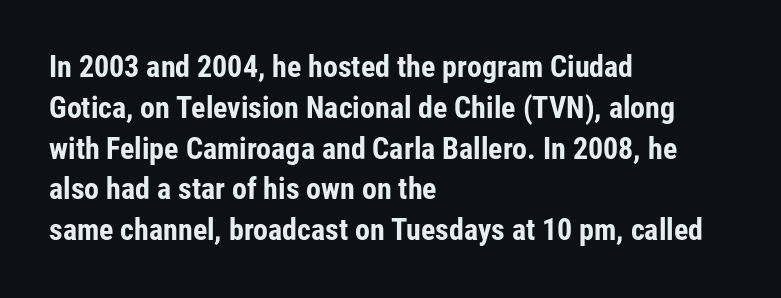
Q: Is the text bold? A: Yes.
Q: Is the text italic (slanted)? A: No, it is upright.
Q: Is the typeface a serif or a sans-serif typeface? A: Sans-serif.
Q: Is the text underlined? A: No.
Q: How is the paragraph aligned? A: Left-aligned.
Q: Is the spacing between letters normal or unusually wide? A: Normal.
Q: Is the spacing between lines tight, normal or loose? A: Normal.
Q: Width (condensed, normal, or wide)? A: Condensed.
Q: Stroke contrast? A: Low.
Q: x-height? A: Medium.
Q: Monospaced? A: No.
